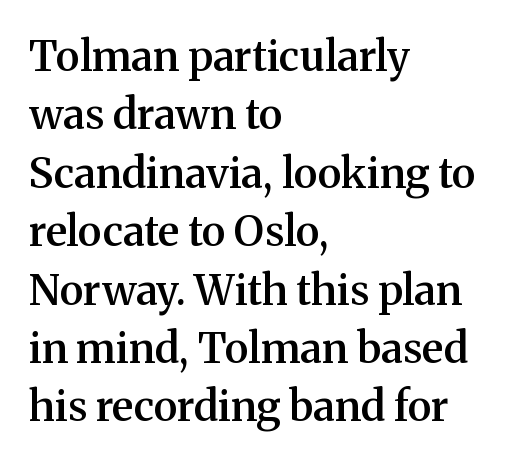
Look at the tracking — it's just the regular setting, nothing added. How heavy is the stroke? Medium-heavy — a semibold, shy of bold. The paragraph shown leans on its left margin. The face used here is proportionally spaced, like ordinary book or web type.
